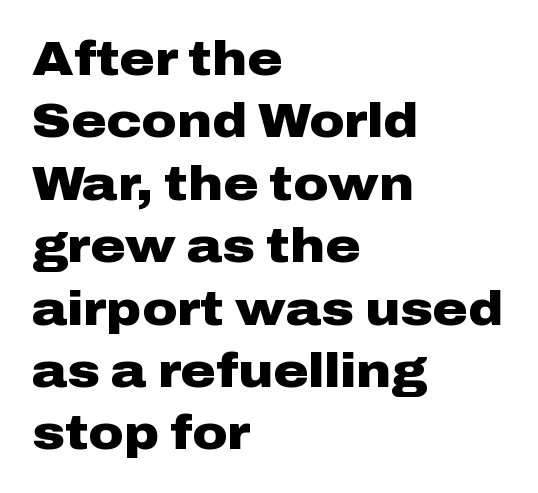
The image shows 48 px heavy, wide sans-serif type, upright; set left-aligned, normal line spacing (1.3x), normal letter spacing, not underlined; low stroke contrast and a medium x-height.
